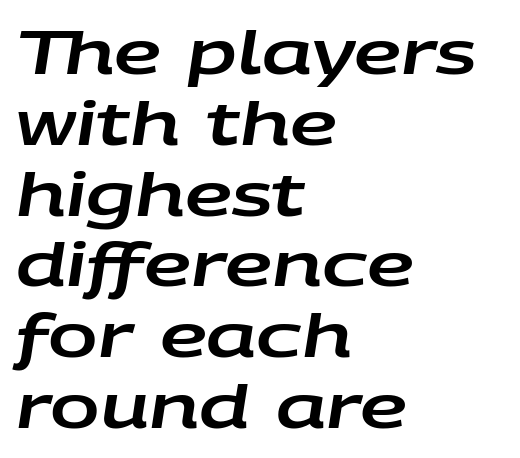
Q: Is the text italic (slanted)? A: Yes, it leans right by about 9 degrees.
Q: Is the text underlined? A: No.
Q: How is the paragraph aligned? A: Left-aligned.
Q: Is the spacing between letters normal or unusually wide? A: Normal.
Q: Width (condensed, normal, or wide)? A: Wide.
Q: Stroke contrast? A: Low.
Q: x-height? A: Large.
Q: Monospaced? A: No.
